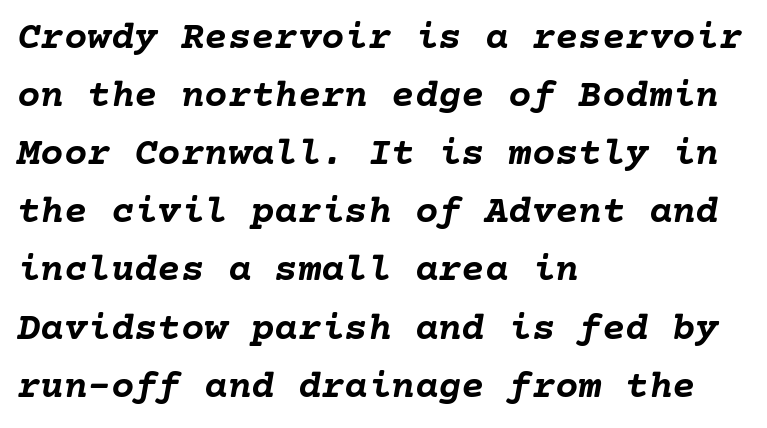
Visually the block forms a straight wall on the left and a jagged coastline on the right. What stands out about the letter spacing? Nothing — it is the standard amount. Leading: standard. The words here are not underlined. Strokes here are thick enough to call this a true bold. A typesetter would mark this as italic.
